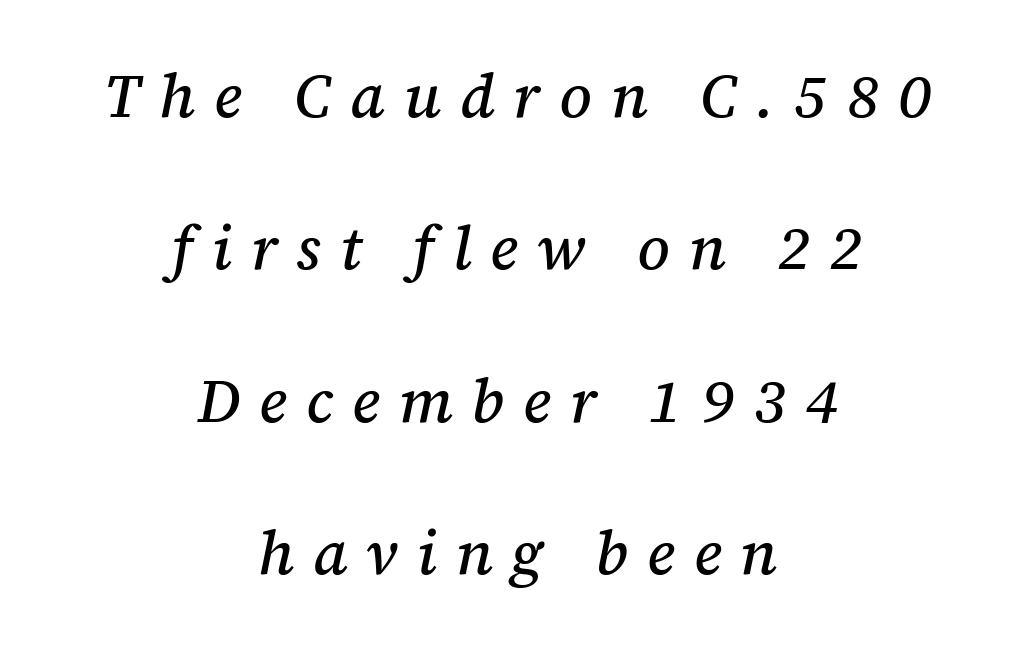
{"serif": "yes", "italic": "yes", "lean": "right", "slant_degrees": 12, "width": "normal", "stroke_contrast": "medium", "x_height": "medium", "monospaced": "no", "underline": "no", "align": "center", "line_spacing": "loose", "line_spacing_ratio": 2.5, "letter_spacing": "wide", "letter_spacing_em": 0.31, "glyph_px": 61}
